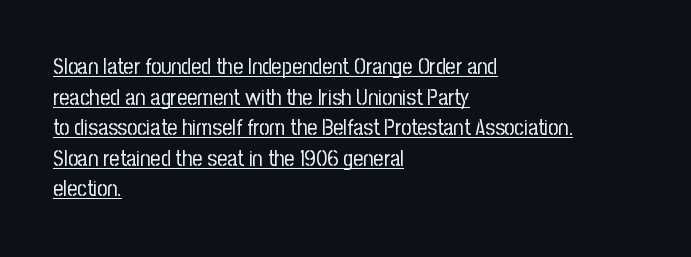
{"italic": "no", "bold": "no", "underline": "yes", "align": "left", "line_spacing": "normal", "line_spacing_ratio": 1.39, "letter_spacing": "normal", "letter_spacing_em": 0.0, "glyph_px": 22}
